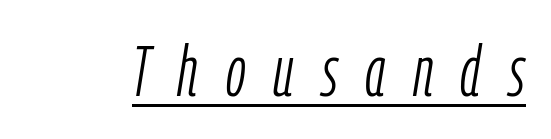
Q: Is the text bold? A: No.
Q: Is the text italic (slanted)? A: Yes, it leans right by about 9 degrees.
Q: Is the text underlined? A: Yes.
Q: Is the spacing between letters normal or unusually wide? A: Unusually wide.
Q: Width (condensed, normal, or wide)? A: Condensed.
Q: Stroke contrast? A: Low.
Q: x-height? A: Medium.
Q: Monospaced? A: No.
